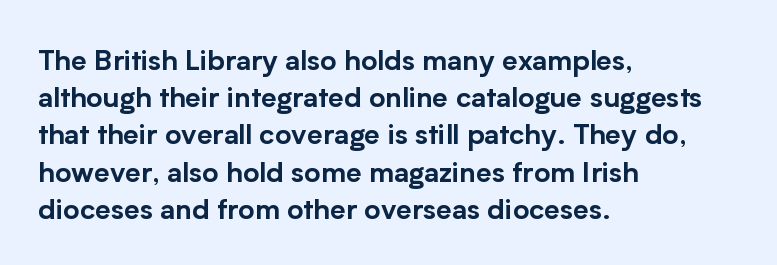
Letterform terminals end flat and unadorned throughout the passage. Upright lettering throughout. A typesetter would call this proportional, since set widths differ per character. Letter spacing: default. The block of text has a typical density, with ordinary space between rows.
